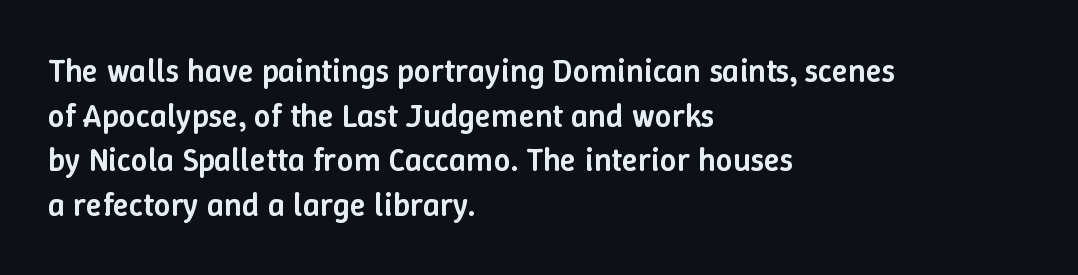
{"italic": "no", "bold": "semi", "weight": "semibold", "width": "normal", "stroke_contrast": "low", "x_height": "medium", "monospaced": "no", "underline": "no", "align": "left", "line_spacing": "normal", "line_spacing_ratio": 1.35, "letter_spacing": "normal", "letter_spacing_em": 0.0, "glyph_px": 33}
